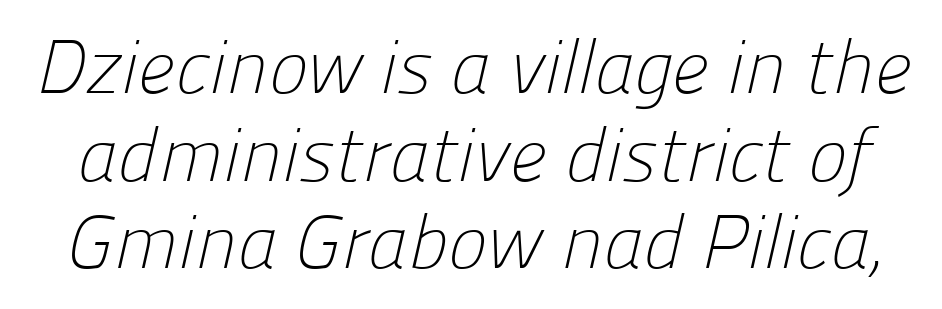
You could not count columns in this text — the font is proportionally spaced. Typographically, this falls in the sans-serif category. A clean baseline with only descenders dipping below it. Stroke thickness stays within the range of a standard reading face or lighter. Characters follow at the spacing the type designer built in.
